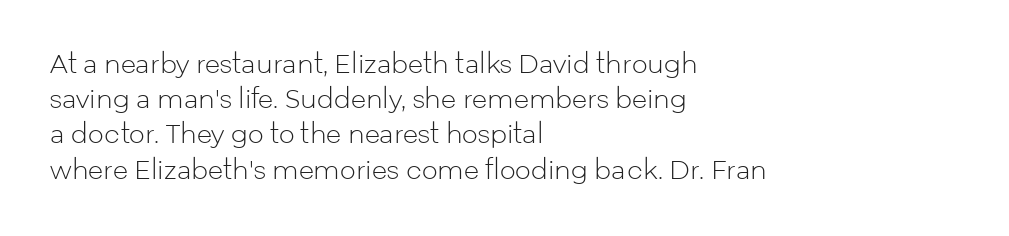
Weight: not bold — regular or lighter. Summary of vertical rhythm: regular, with standard interline spacing. Italic? Not at all — the glyphs are vertical. Words appear dense and cohesive because spacing is normal. Glance below the letters and you will spot only blank space.
